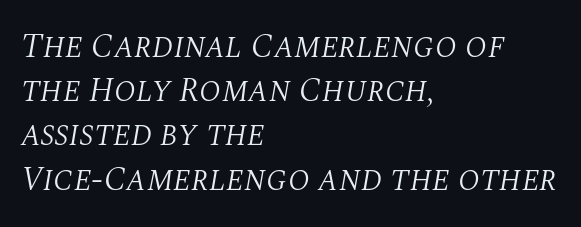
{"serif": "yes", "italic": "yes", "lean": "right", "slant_degrees": 10, "bold": "no", "weight": "light", "width": "normal", "stroke_contrast": "medium", "x_height": "large", "monospaced": "no", "underline": "no", "align": "left", "line_spacing": "normal", "line_spacing_ratio": 1.3, "letter_spacing": "normal", "letter_spacing_em": 0.0, "glyph_px": 34}
